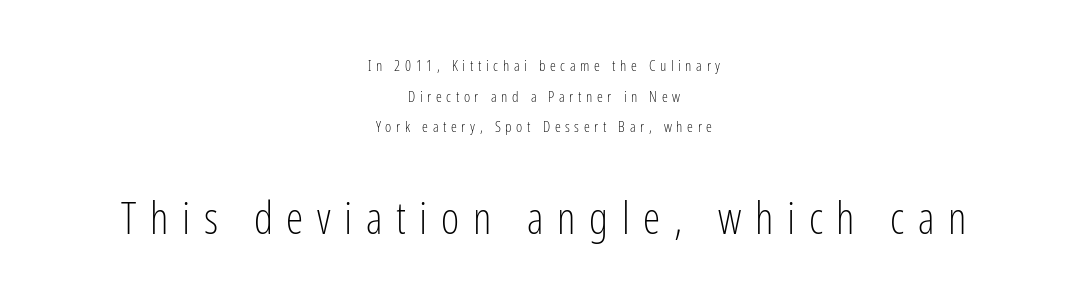
The image shows 44 px light, condensed sans-serif type, upright; set centered, loose line spacing (2.04x), unusually wide letter spacing (+0.31 em), not underlined; the second (bottom) block is 2.93x larger; low stroke contrast and a medium x-height.
